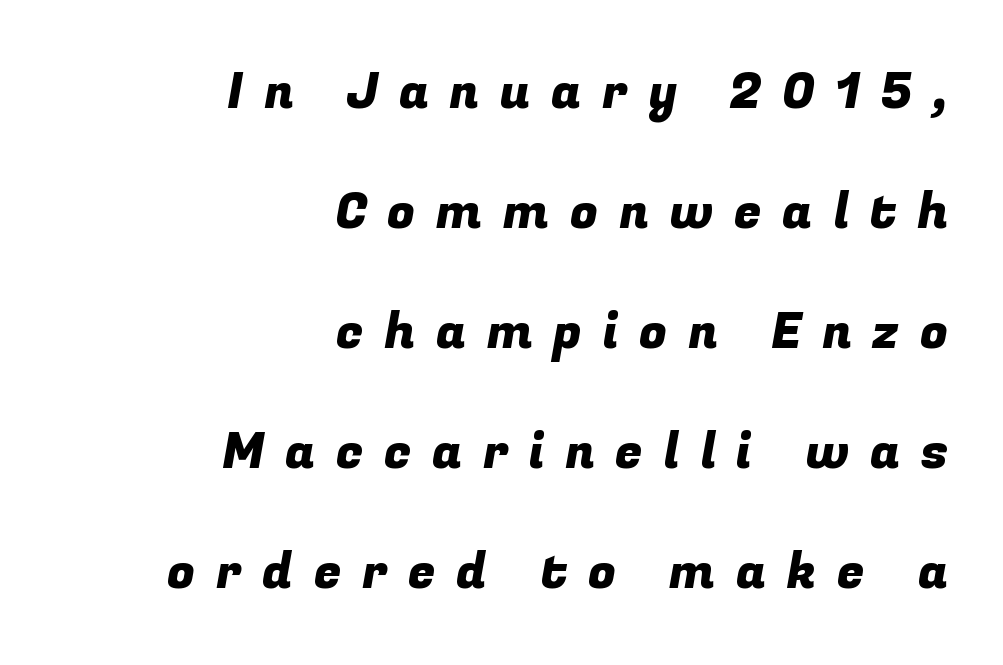
Q: Is the typeface a serif or a sans-serif typeface? A: Sans-serif.
Q: Is the text underlined? A: No.
Q: How is the paragraph aligned? A: Right-aligned.
Q: Is the spacing between letters normal or unusually wide? A: Unusually wide.
Q: Is the spacing between lines tight, normal or loose? A: Loose.
Q: Width (condensed, normal, or wide)? A: Normal.
Q: Stroke contrast? A: Low.
Q: x-height? A: Medium.
Q: Monospaced? A: No.
